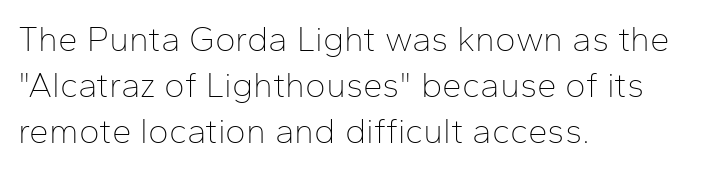
The image shows 35 px thin sans-serif type, upright; set left-aligned, normal line spacing (1.32x), normal letter spacing, not underlined; low stroke contrast and a medium x-height.
